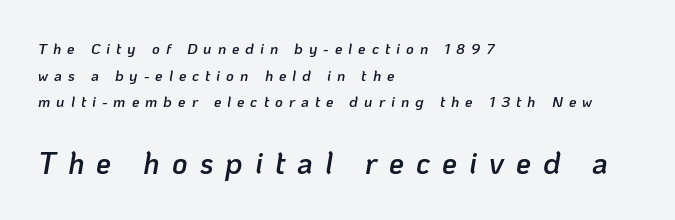
A clean baseline with only descenders dipping below it. The type is letterspaced generously, with wide tracking. The axis of the letterforms is tilted away from vertical. The letters advance in unequal steps, a hallmark of proportional type. The more generous point size was reserved for the lower chunk.
